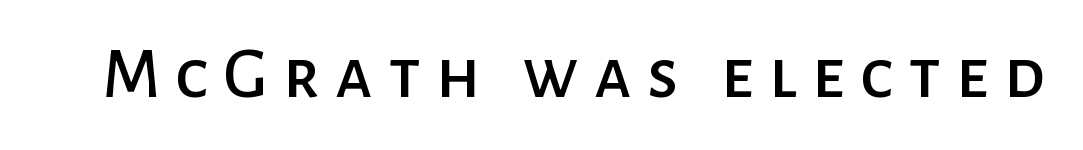
The image shows 73 px sans-serif type, upright; set unusually wide letter spacing (+0.21 em), not underlined; low stroke contrast and a medium x-height.
